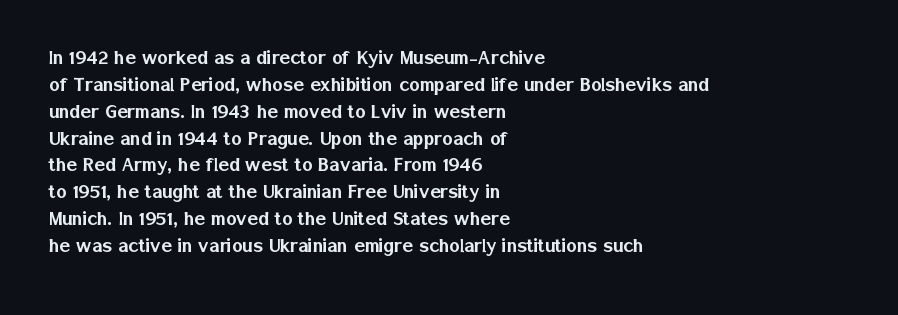
The image shows 22 px text type, upright; set left-aligned, line spacing 1.22x, normal letter spacing, not underlined.
